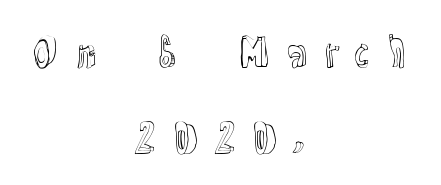
Q: Is the text italic (slanted)? A: No, it is upright.
Q: Is the text underlined? A: No.
Q: How is the paragraph aligned? A: Centered.
Q: Is the spacing between letters normal or unusually wide? A: Unusually wide.
Q: Is the spacing between lines tight, normal or loose? A: Loose.
Q: Width (condensed, normal, or wide)? A: Normal.
Q: x-height? A: Medium.
Q: Monospaced? A: No.
